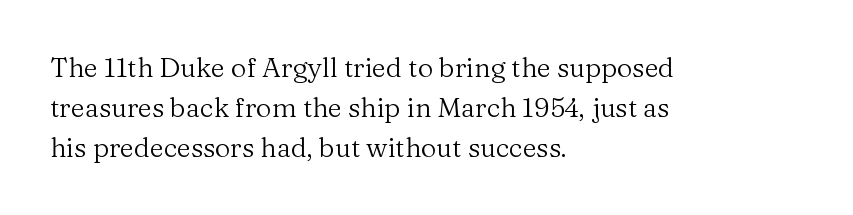
The paragraph shown leans on its left margin. Has an underline been added? It has not. The font's upright variant was chosen for this text. The cut favours lightness, reaching ordinary text weight at its darkest.
